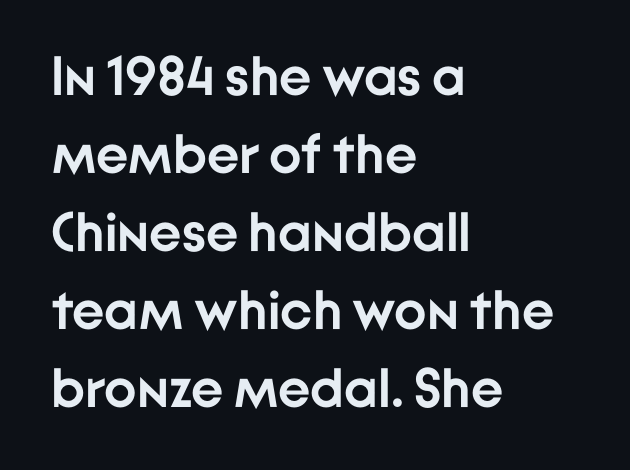
Q: Is the text bold? A: Yes.
Q: Is the text italic (slanted)? A: No, it is upright.
Q: Is the typeface a serif or a sans-serif typeface? A: Sans-serif.
Q: Is the text underlined? A: No.
Q: How is the paragraph aligned? A: Left-aligned.
Q: Is the spacing between letters normal or unusually wide? A: Normal.
Q: Is the spacing between lines tight, normal or loose? A: Normal.
Q: Width (condensed, normal, or wide)? A: Normal.
Q: Stroke contrast? A: Low.
Q: x-height? A: Medium.
Q: Monospaced? A: No.
